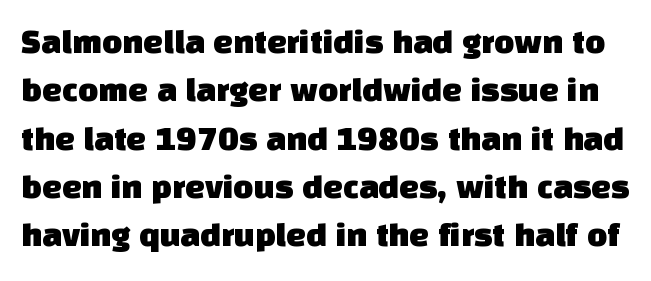
{"serif": "no", "width": "normal", "stroke_contrast": "low", "x_height": "large", "monospaced": "no", "underline": "no", "line_spacing": "normal", "line_spacing_ratio": 1.38, "letter_spacing": "normal", "letter_spacing_em": 0.0, "glyph_px": 35}
